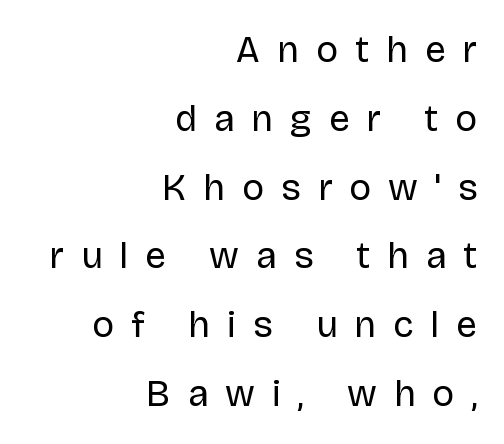
Q: Is the text bold? A: No.
Q: Is the text italic (slanted)? A: No, it is upright.
Q: Is the typeface a serif or a sans-serif typeface? A: Sans-serif.
Q: Is the text underlined? A: No.
Q: How is the paragraph aligned? A: Right-aligned.
Q: Is the spacing between letters normal or unusually wide? A: Unusually wide.
Q: Width (condensed, normal, or wide)? A: Normal.
Q: Stroke contrast? A: Low.
Q: x-height? A: Large.
Q: Monospaced? A: No.
